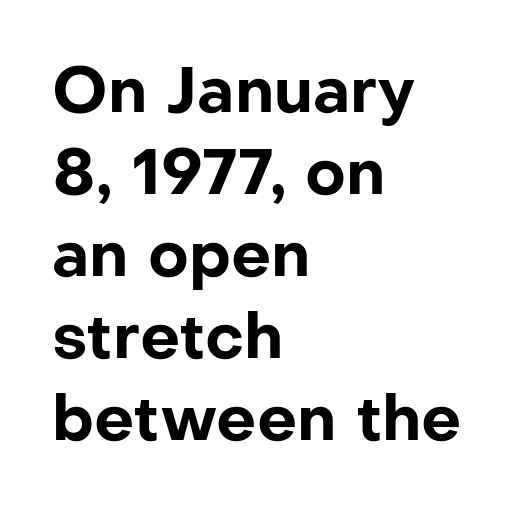
Q: Is the text bold? A: Yes.
Q: Is the text italic (slanted)? A: No, it is upright.
Q: Is the typeface a serif or a sans-serif typeface? A: Sans-serif.
Q: Is the text underlined? A: No.
Q: How is the paragraph aligned? A: Left-aligned.
Q: Is the spacing between letters normal or unusually wide? A: Normal.
Q: Is the spacing between lines tight, normal or loose? A: Normal.
Q: Width (condensed, normal, or wide)? A: Normal.
Q: Stroke contrast? A: Low.
Q: x-height? A: Medium.
Q: Monospaced? A: No.
